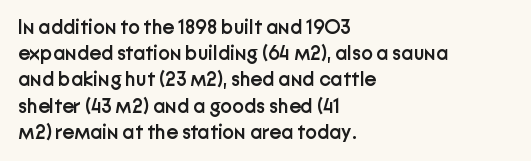
The image shows 20 px text type, upright; set left-aligned, normal line spacing (1.31x), normal letter spacing, not underlined.
